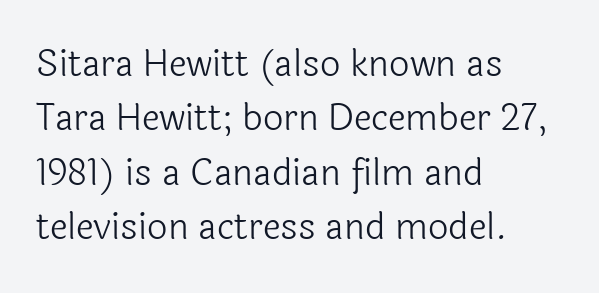
{"serif": "no", "italic": "no", "bold": "no", "weight": "light", "width": "normal", "x_height": "medium", "monospaced": "no", "underline": "no", "align": "left", "line_spacing": "normal", "line_spacing_ratio": 1.51, "letter_spacing": "normal", "letter_spacing_em": 0.0, "glyph_px": 36}
